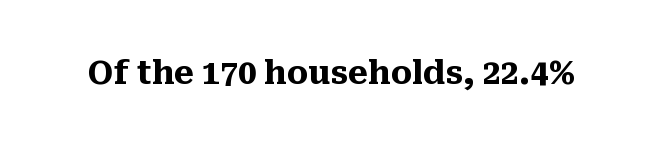
Q: Is the text bold? A: Yes.
Q: Is the text italic (slanted)? A: No, it is upright.
Q: Is the typeface a serif or a sans-serif typeface? A: Serif.
Q: Is the text underlined? A: No.
Q: Is the spacing between letters normal or unusually wide? A: Normal.
Q: Width (condensed, normal, or wide)? A: Normal.
Q: Stroke contrast? A: Medium.
Q: x-height? A: Medium.
Q: Monospaced? A: No.
